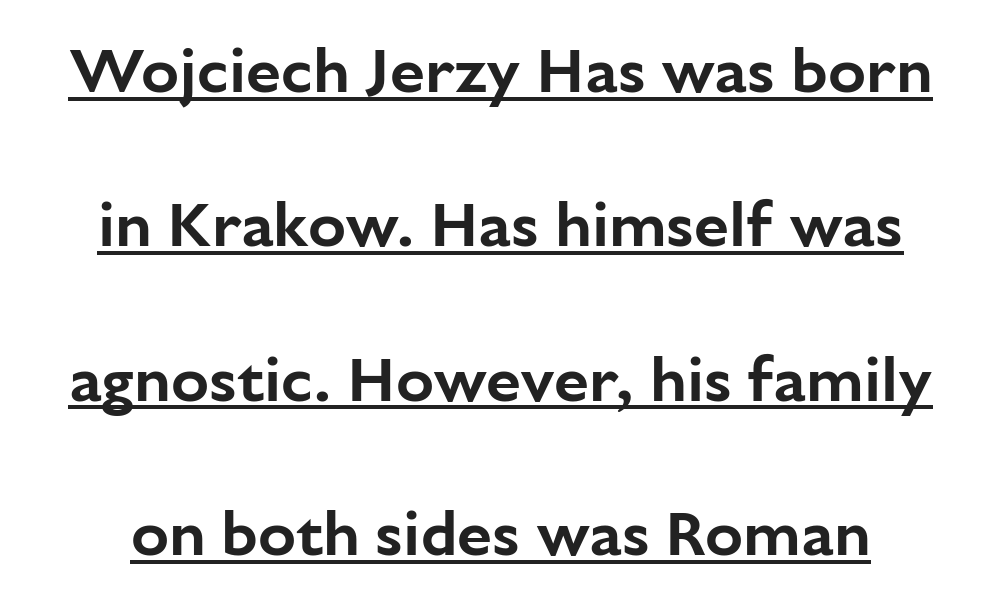
{"serif": "no", "italic": "no", "width": "normal", "stroke_contrast": "low", "x_height": "medium", "monospaced": "no", "underline": "yes", "line_spacing": "loose", "line_spacing_ratio": 2.45, "letter_spacing": "normal", "letter_spacing_em": 0.0, "glyph_px": 63}
